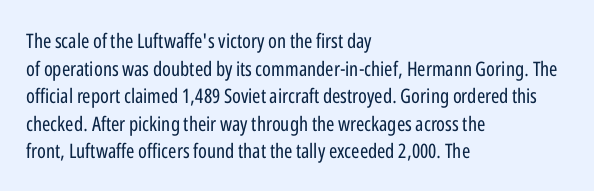
{"italic": "no", "bold": "no", "underline": "no", "align": "left", "line_spacing": "normal", "line_spacing_ratio": 1.38, "letter_spacing": "normal", "letter_spacing_em": 0.0, "glyph_px": 20}
